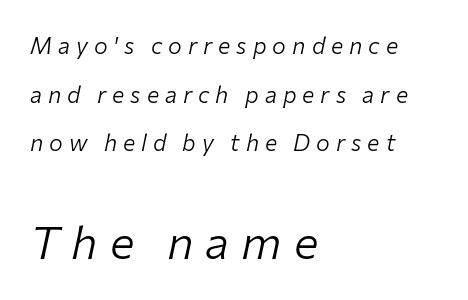
{"italic": "yes", "lean": "right", "slant_degrees": 12, "bold": "no", "weight": "light", "width": "normal", "stroke_contrast": "low", "x_height": "medium", "monospaced": "no", "underline": "no", "align": "left", "line_spacing": "loose", "line_spacing_ratio": 2.11, "letter_spacing": "wide", "letter_spacing_em": 0.26, "larger_block": "second", "size_ratio": 2.0, "glyph_px": 46}
